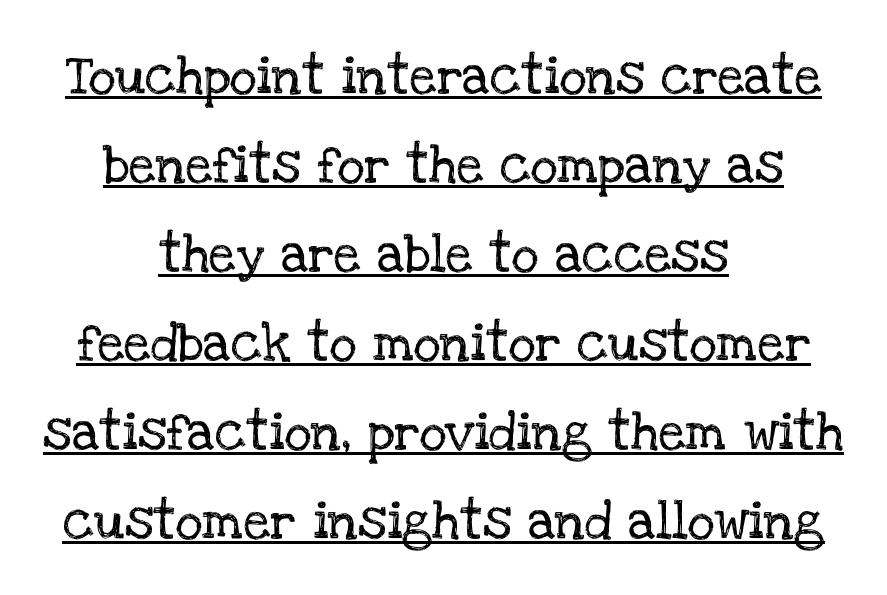
{"serif": "yes", "italic": "no", "width": "normal", "stroke_contrast": "low", "x_height": "large", "monospaced": "no", "underline": "yes", "align": "center", "line_spacing": "loose", "line_spacing_ratio": 2.34, "letter_spacing": "normal", "letter_spacing_em": 0.0, "glyph_px": 38}
